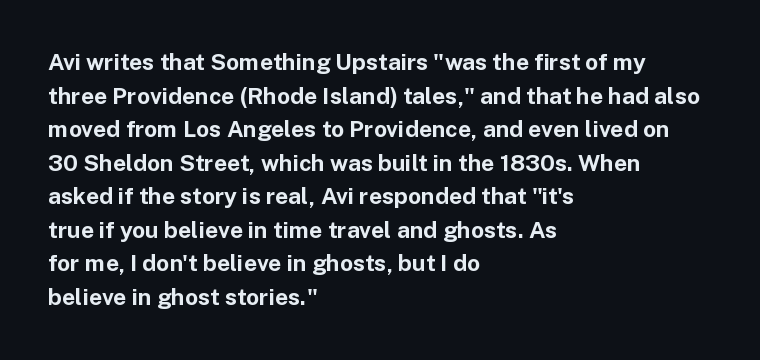
{"italic": "no", "bold": "yes", "underline": "no", "align": "left", "line_spacing": "normal", "line_spacing_ratio": 1.46, "letter_spacing": "normal", "letter_spacing_em": 0.0, "glyph_px": 23}
